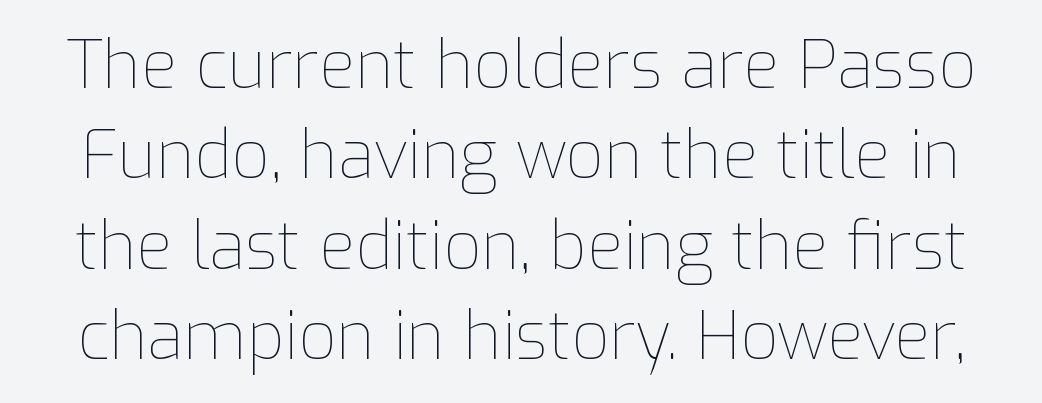
The lines sit at an ordinary, default distance from one another. Caption: face not bold, strokes unweighted. Note the varied advance widths — an 'i' is clearly narrower than an 'm'. Nobody drew a line under any word here. A roman cut, with each character standing at attention.
